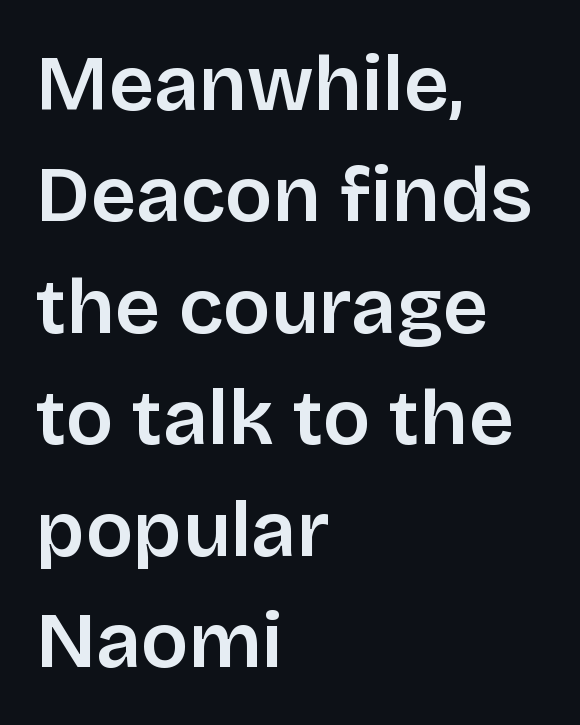
Character widths vary here, with narrow letters taking less room than wide ones. The letters stand upright; this is a roman face. The passage shown stacks its lines at a standard gap. Leftover space on each line is placed entirely after the last word.
